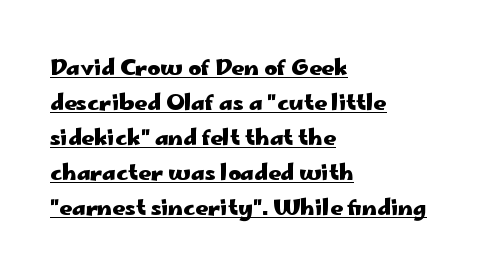
Q: Is the text bold? A: Yes.
Q: Is the text italic (slanted)? A: No, it is upright.
Q: Is the text underlined? A: Yes.
Q: How is the paragraph aligned? A: Left-aligned.
Q: Is the spacing between letters normal or unusually wide? A: Normal.
Q: Is the spacing between lines tight, normal or loose? A: Normal.
